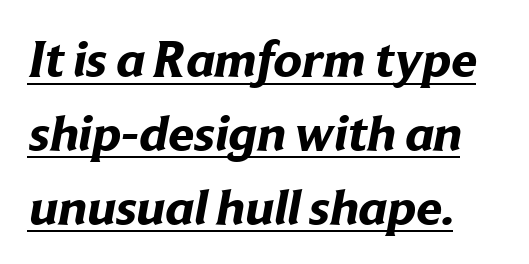
Q: Is the text bold? A: Yes.
Q: Is the typeface a serif or a sans-serif typeface? A: Sans-serif.
Q: Is the text underlined? A: Yes.
Q: How is the paragraph aligned? A: Left-aligned.
Q: Is the spacing between letters normal or unusually wide? A: Normal.
Q: Is the spacing between lines tight, normal or loose? A: Normal.
Q: Width (condensed, normal, or wide)? A: Normal.
Q: Stroke contrast? A: Low.
Q: x-height? A: Medium.
Q: Monospaced? A: No.
